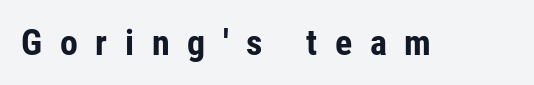
Q: Is the text bold? A: Yes.
Q: Is the text italic (slanted)? A: No, it is upright.
Q: Is the typeface a serif or a sans-serif typeface? A: Sans-serif.
Q: Is the text underlined? A: No.
Q: Is the spacing between letters normal or unusually wide? A: Unusually wide.
Q: Width (condensed, normal, or wide)? A: Condensed.
Q: Stroke contrast? A: Low.
Q: x-height? A: Medium.
Q: Monospaced? A: No.
